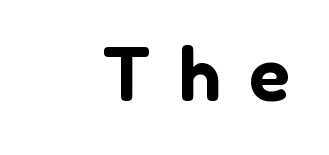
Q: Is the text italic (slanted)? A: No, it is upright.
Q: Is the typeface a serif or a sans-serif typeface? A: Sans-serif.
Q: Is the text underlined? A: No.
Q: Is the spacing between letters normal or unusually wide? A: Unusually wide.
Q: Width (condensed, normal, or wide)? A: Normal.
Q: Stroke contrast? A: Low.
Q: x-height? A: Medium.
Q: Monospaced? A: No.
